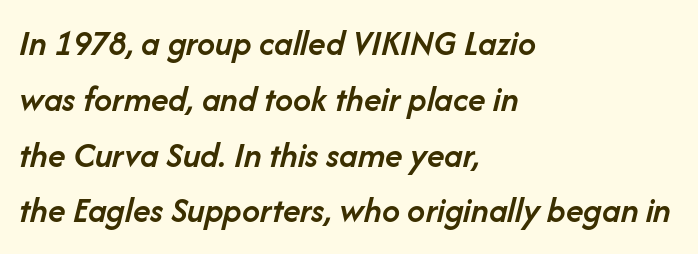
The image shows 36 px semibold type, italic (leaning right); set left-aligned, normal line spacing (1.55x), normal letter spacing, not underlined; low stroke contrast and a medium x-height.
